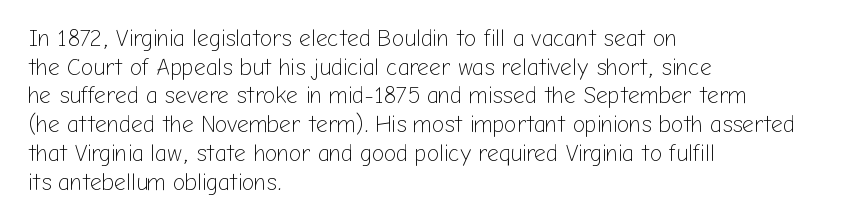
Q: Is the text bold? A: No.
Q: Is the text italic (slanted)? A: No, it is upright.
Q: Is the text underlined? A: No.
Q: How is the paragraph aligned? A: Left-aligned.
Q: Is the spacing between letters normal or unusually wide? A: Normal.
Q: Is the spacing between lines tight, normal or loose? A: Normal.
